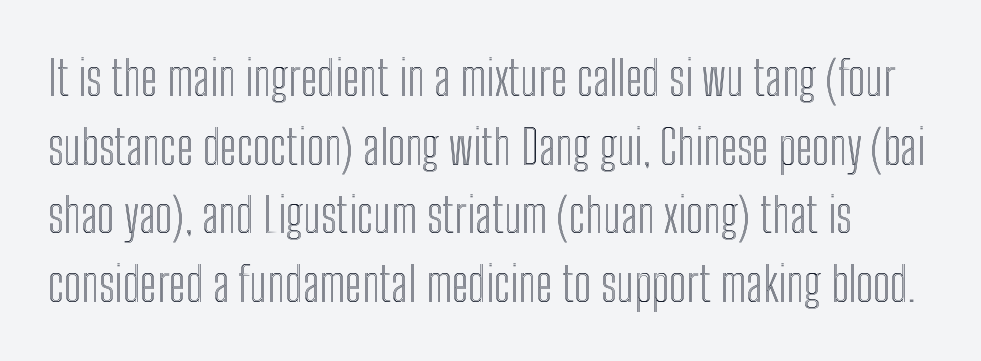
{"italic": "no", "width": "condensed", "x_height": "medium", "monospaced": "no", "underline": "no", "line_spacing": "normal", "line_spacing_ratio": 1.43, "letter_spacing": "normal", "letter_spacing_em": 0.0, "glyph_px": 48}
